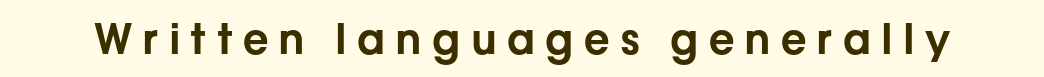
{"serif": "no", "italic": "no", "width": "normal", "stroke_contrast": "low", "x_height": "medium", "monospaced": "no", "underline": "no", "letter_spacing": "wide", "letter_spacing_em": 0.24, "glyph_px": 42}
